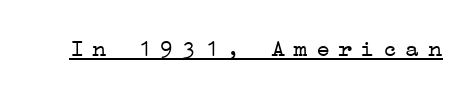
{"italic": "no", "bold": "no", "underline": "yes", "letter_spacing": "wide", "letter_spacing_em": 0.33, "glyph_px": 24}
